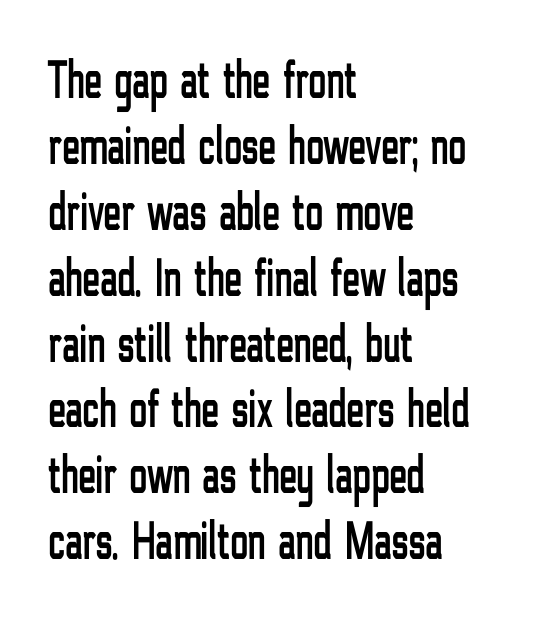
Q: Is the text italic (slanted)? A: No, it is upright.
Q: Is the typeface a serif or a sans-serif typeface? A: Sans-serif.
Q: Is the text underlined? A: No.
Q: How is the paragraph aligned? A: Left-aligned.
Q: Is the spacing between letters normal or unusually wide? A: Normal.
Q: Width (condensed, normal, or wide)? A: Condensed.
Q: Stroke contrast? A: Low.
Q: x-height? A: Medium.
Q: Monospaced? A: No.
